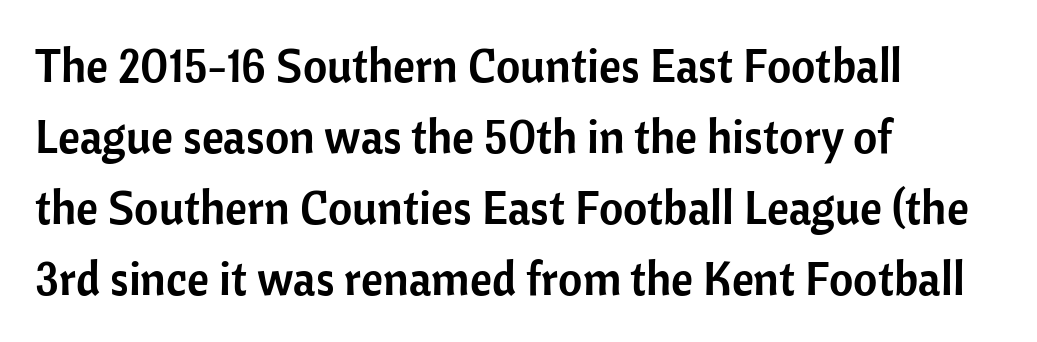
The image shows 47 px sans-serif type, upright; set left-aligned, normal line spacing (1.51x), normal letter spacing, not underlined; low stroke contrast and a medium x-height.
